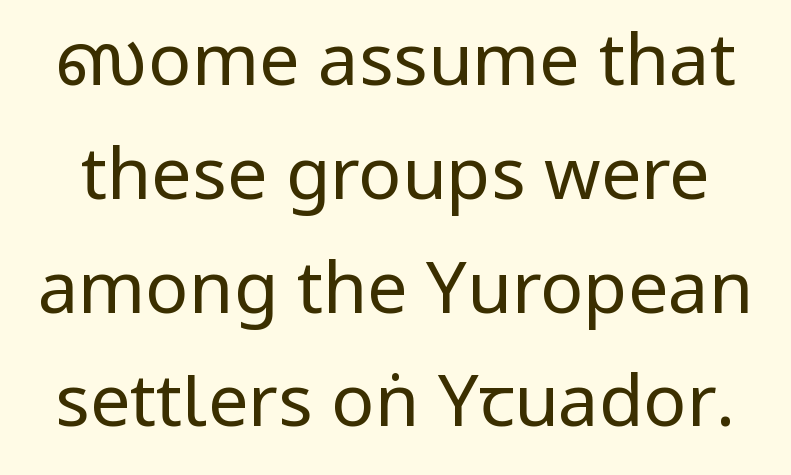
Q: Is the text bold? A: No.
Q: Is the text italic (slanted)? A: No, it is upright.
Q: Is the typeface a serif or a sans-serif typeface? A: Sans-serif.
Q: Is the text underlined? A: No.
Q: Is the spacing between letters normal or unusually wide? A: Normal.
Q: Is the spacing between lines tight, normal or loose? A: Normal.
Q: Width (condensed, normal, or wide)? A: Condensed.
Q: Stroke contrast? A: Low.
Q: x-height? A: Large.
Q: Monospaced? A: No.
